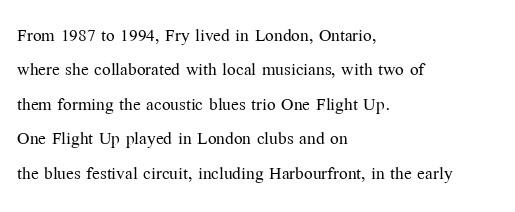
Observe the ordinary spacing: letters are neighbours, not strangers. Only glyphs here, with clear space below each row. Honestly, the row spacing looks completely unremarkable. No letter is thick-stroked: the sample isn't bold.
